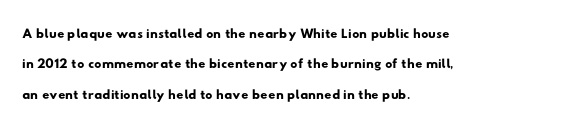
The image shows 20 px text type; set left-aligned, normal line spacing (1.52x), normal letter spacing, not underlined.
